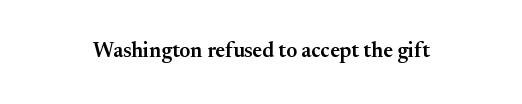
Typesetter's note: demi weight, one step under bold. The specimen omits any rule beneath the text block's lines. Is there any slant? The stems are plumb. Does extra space separate the letters? No, they use regular spacing.
